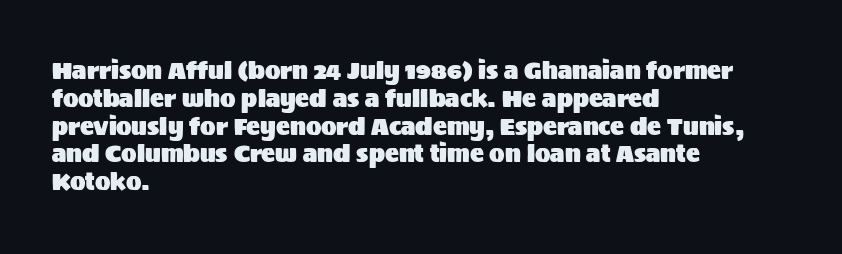
The image shows 23 px text type, upright; set left-aligned, line spacing 1.21x, normal letter spacing, not underlined.
